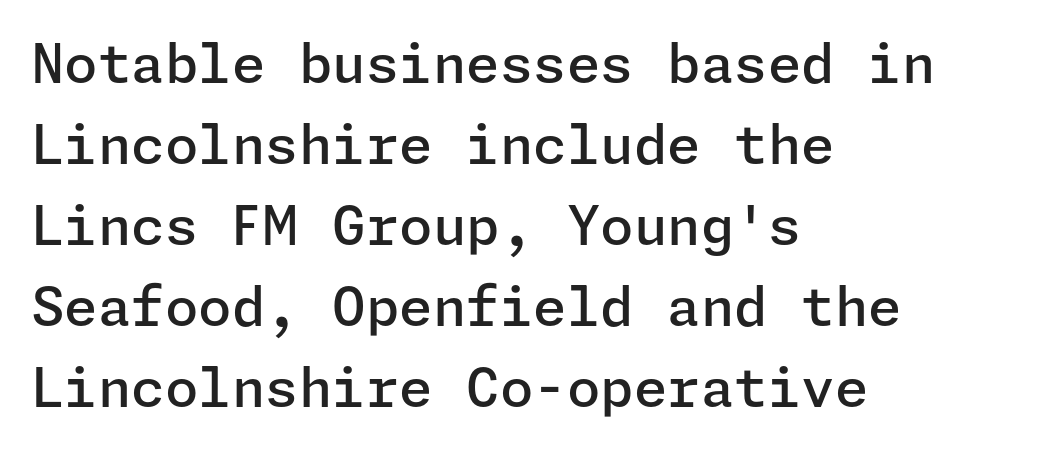
I'd describe the lettering as semibold — firm but not a full bold. The rag falls on the right side of this text block. The letters carry no serifs — their stems end cleanly without finishing strokes. Compared with typical paragraphs, the rows here are spaced about the same. Is there any slant? The stems are plumb.
